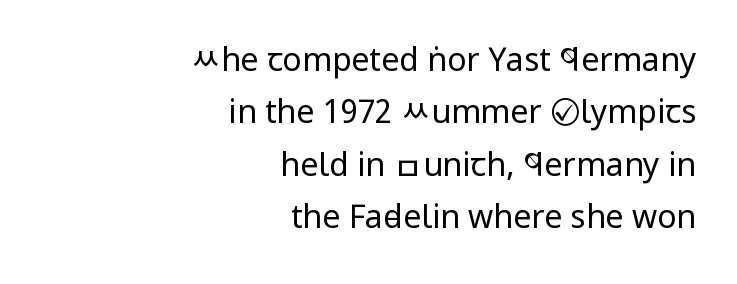
The image shows 32 px regular-weight, condensed sans-serif type, upright; set right-aligned, normal line spacing (1.64x), normal letter spacing, not underlined; low stroke contrast and a large x-height.
